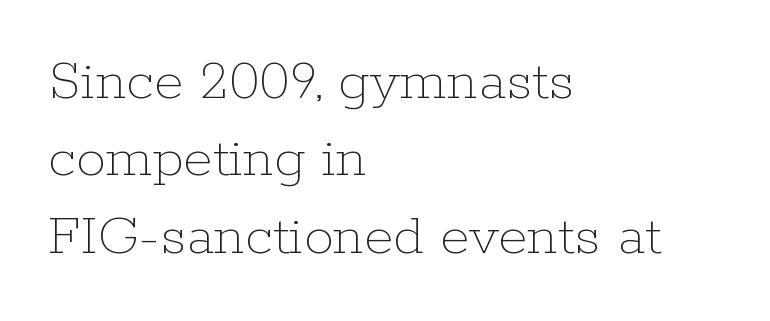
The letters sit at their default tracking, neither squeezed nor spread. Alignment: flush left. Check the space under the baseline: it is left empty. The letters advance in unequal steps, a hallmark of proportional type.
